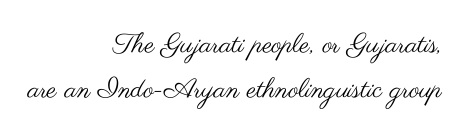
The image shows 27 px text type; set right-aligned, normal line spacing (1.68x), normal letter spacing, not underlined.
